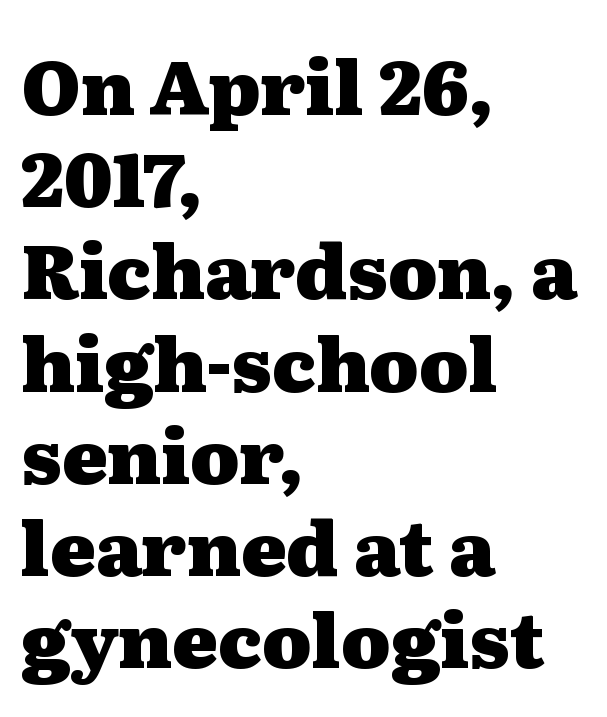
The image shows 75 px heavy, wide serif type, upright; set left-aligned, line spacing 1.23x, normal letter spacing, not underlined; medium stroke contrast and a medium x-height.
